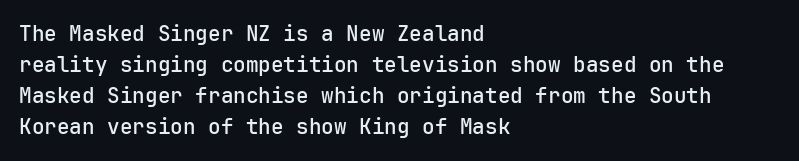
{"italic": "no", "bold": "semi", "underline": "no", "align": "left", "line_spacing": "normal", "line_spacing_ratio": 1.48, "letter_spacing": "normal", "letter_spacing_em": 0.0, "glyph_px": 21}
